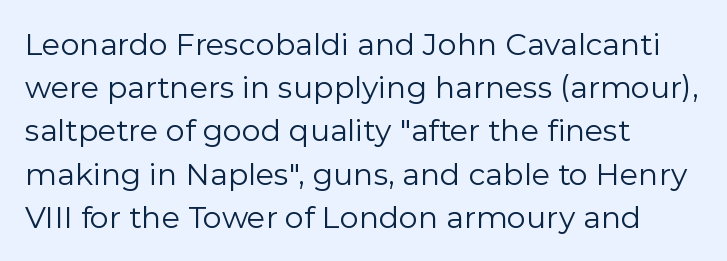
{"serif": "no", "italic": "no", "bold": "no", "weight": "regular", "width": "normal", "stroke_contrast": "low", "x_height": "medium", "monospaced": "no", "underline": "no", "align": "left", "line_spacing": "normal", "line_spacing_ratio": 1.44, "letter_spacing": "normal", "letter_spacing_em": 0.0, "glyph_px": 30}
